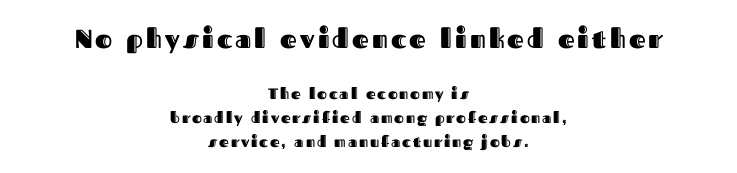
Reading top to bottom, the characters get smaller at the block break. The baseline area is clear. The lines sit at an ordinary, default distance from one another. Neither beginnings nor endings align; midpoints do. When letters stand straight like this, we call the style roman or upright.
